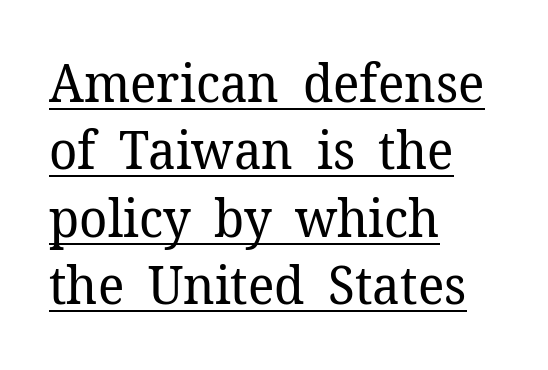
Note: serifs present on the glyphs. Vertical spacing — default. A light-to-regular cut is what we see here. Ordinary non-slanted type is in use. Varying glyph widths throughout — classic text-font behaviour. A continuous stroke trails under the words, as in a hyperlink.
